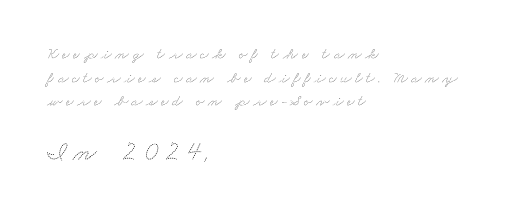
The image shows 28 px thin, wide type; set left-aligned, normal line spacing (1.48x), unusually wide letter spacing (+0.21 em), not underlined; the second (bottom) block is 1.75x larger; medium stroke contrast and a small x-height.
